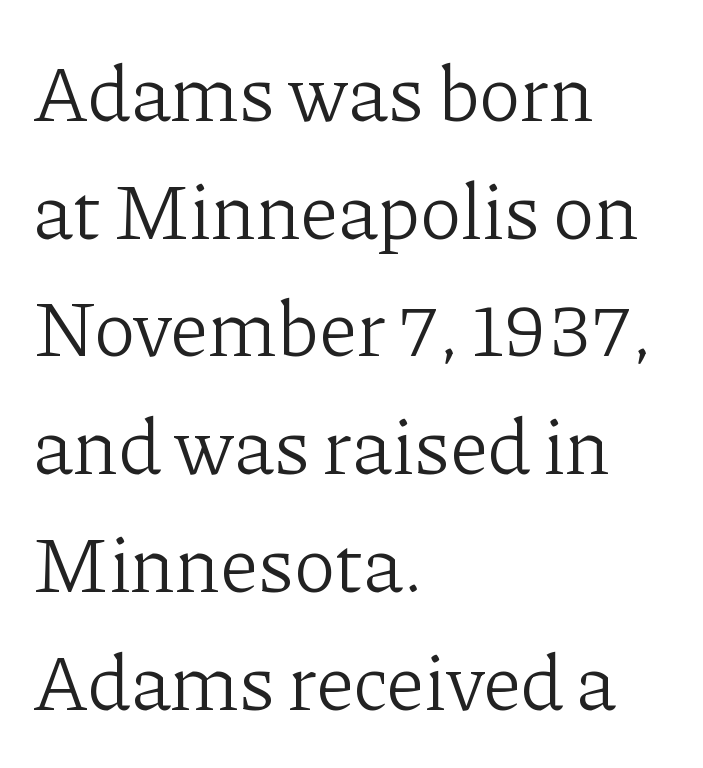
Q: Is the text bold? A: No.
Q: Is the text italic (slanted)? A: No, it is upright.
Q: Is the typeface a serif or a sans-serif typeface? A: Serif.
Q: Is the text underlined? A: No.
Q: How is the paragraph aligned? A: Left-aligned.
Q: Is the spacing between letters normal or unusually wide? A: Normal.
Q: Is the spacing between lines tight, normal or loose? A: Normal.
Q: Width (condensed, normal, or wide)? A: Normal.
Q: Stroke contrast? A: Low.
Q: x-height? A: Medium.
Q: Monospaced? A: No.
